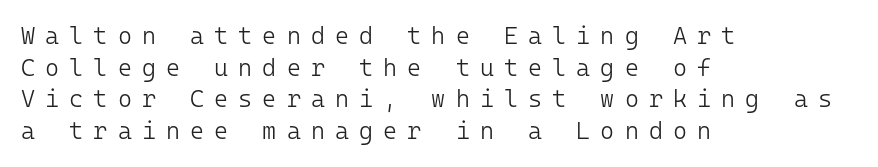
The image shows 24 px text type, upright; set left-aligned, normal line spacing (1.32x), unusually wide letter spacing (+0.42 em), not underlined.
